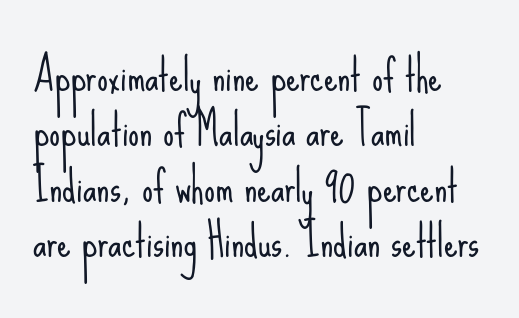
Q: Is the text bold? A: No.
Q: Is the text italic (slanted)? A: No, it is upright.
Q: Is the typeface a serif or a sans-serif typeface? A: Sans-serif.
Q: Is the text underlined? A: No.
Q: How is the paragraph aligned? A: Left-aligned.
Q: Is the spacing between letters normal or unusually wide? A: Normal.
Q: Is the spacing between lines tight, normal or loose? A: Normal.
Q: Width (condensed, normal, or wide)? A: Condensed.
Q: Stroke contrast? A: Low.
Q: x-height? A: Small.
Q: Monospaced? A: No.
